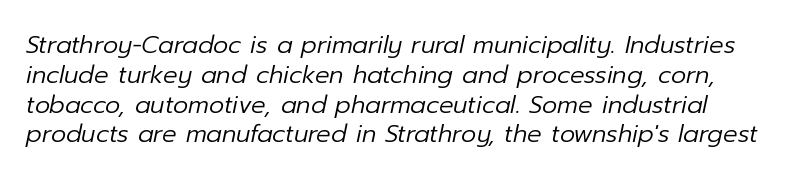
This rendering leaves character spacing at its baseline value. If you drew a ruler down the left edge, every line would touch it. Anything drawn beneath the words? Only blank space. This sample uses an oblique cut, with every glyph tilted off the vertical. The face looks like a standard text weight, possibly lighter.
